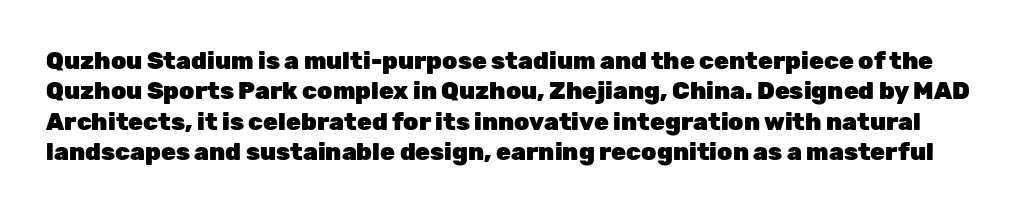
The image shows 24 px bold type, upright; set normal line spacing (1.27x), normal letter spacing, not underlined.
